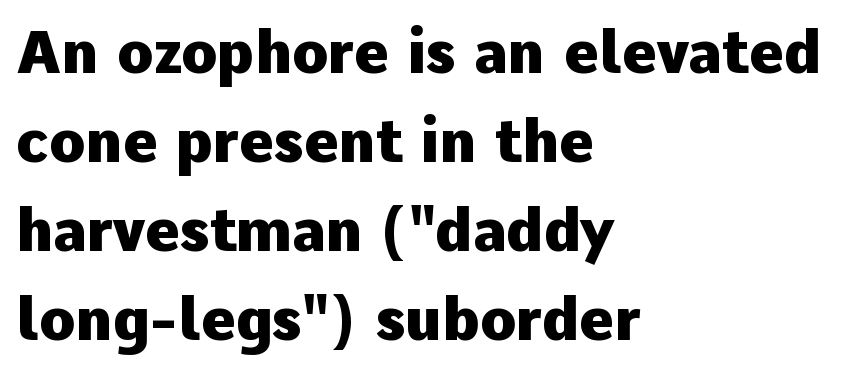
Q: Is the text bold? A: Yes.
Q: Is the text italic (slanted)? A: No, it is upright.
Q: Is the typeface a serif or a sans-serif typeface? A: Sans-serif.
Q: Is the text underlined? A: No.
Q: How is the paragraph aligned? A: Left-aligned.
Q: Is the spacing between letters normal or unusually wide? A: Normal.
Q: Is the spacing between lines tight, normal or loose? A: Normal.
Q: Width (condensed, normal, or wide)? A: Normal.
Q: Stroke contrast? A: Low.
Q: x-height? A: Medium.
Q: Monospaced? A: No.
